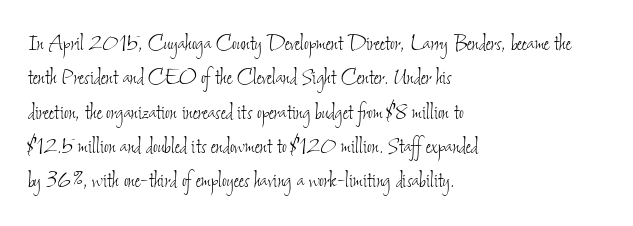
{"bold": "no", "underline": "no", "align": "left", "line_spacing": "normal", "line_spacing_ratio": 1.32, "letter_spacing": "normal", "letter_spacing_em": 0.0, "glyph_px": 26}
